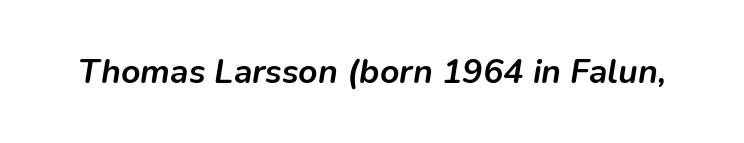
The image shows 34 px semibold type, italic (leaning right); set normal letter spacing, not underlined; low stroke contrast and a medium x-height.
